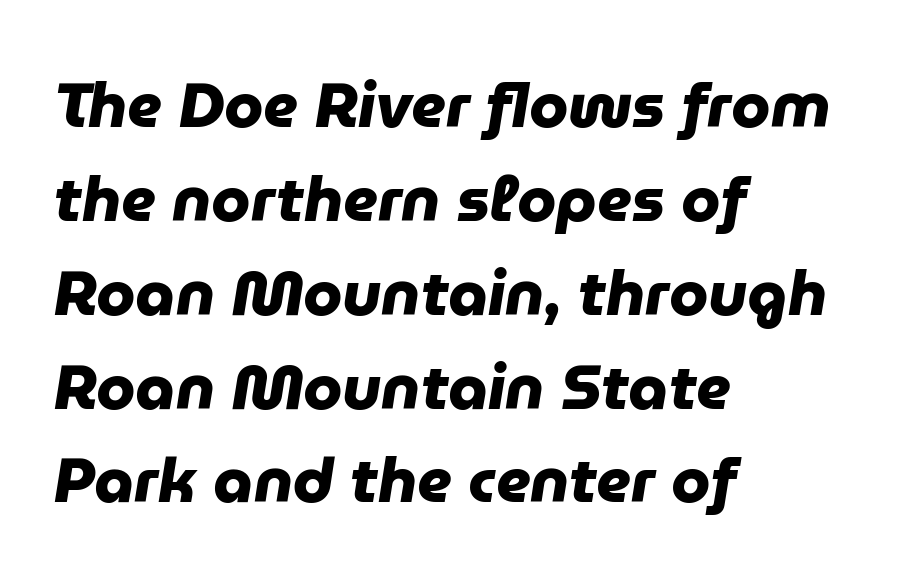
Stroke terminals: plain, sans-serif. Type without underlining. On the weight axis this lands at bold, roughly 700. The rendering uses natural spacing where letterforms have individual widths.
